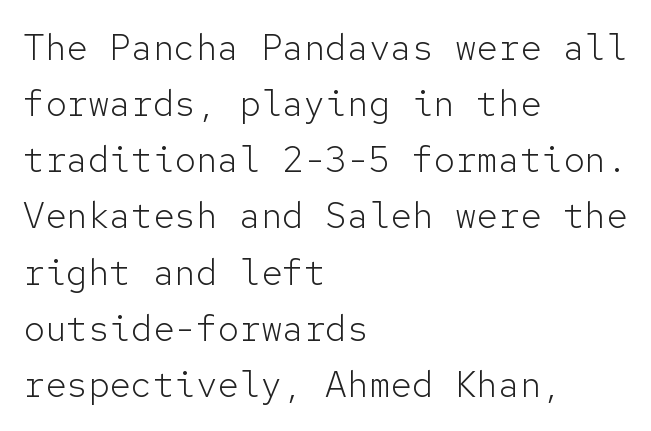
{"serif": "no", "italic": "no", "bold": "no", "weight": "light", "width": "normal", "stroke_contrast": "low", "x_height": "medium", "monospaced": "yes", "underline": "no", "align": "left", "line_spacing": "normal", "line_spacing_ratio": 1.56, "letter_spacing": "normal", "letter_spacing_em": 0.0, "glyph_px": 36}
